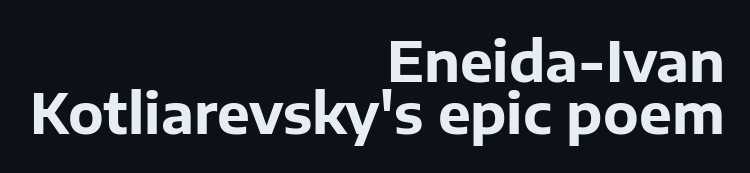
This is roman type, the default non-slanted kind. The typeface chosen for these lines omits serifs. The passage shown is typed in a proportional face where columns would drift. Glyph-to-glyph distance matches everyday printed text. Successive baselines arrive quickly, one right under another.
